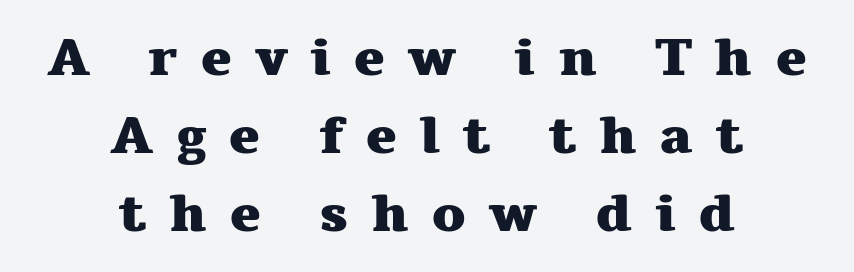
The image shows 53 px heavy, wide serif type, upright; set centered, normal line spacing (1.47x), unusually wide letter spacing (+0.42 em), not underlined; medium stroke contrast and a medium x-height.
